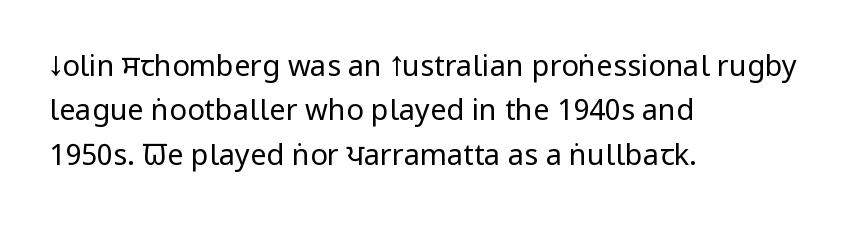
{"serif": "no", "italic": "no", "bold": "no", "weight": "regular", "width": "condensed", "stroke_contrast": "low", "x_height": "large", "monospaced": "no", "underline": "no", "align": "left", "line_spacing": "normal", "line_spacing_ratio": 1.53, "letter_spacing": "normal", "letter_spacing_em": 0.0, "glyph_px": 29}
